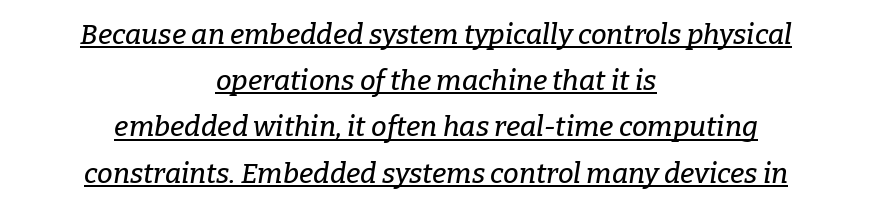
{"serif": "yes", "italic": "yes", "lean": "right", "slant_degrees": 9, "width": "normal", "stroke_contrast": "low", "x_height": "medium", "monospaced": "no", "underline": "yes", "align": "center", "line_spacing": "normal", "line_spacing_ratio": 1.65, "letter_spacing": "normal", "letter_spacing_em": 0.0, "glyph_px": 28}
